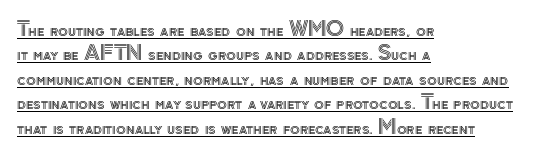
Q: Is the text italic (slanted)? A: No, it is upright.
Q: Is the text underlined? A: Yes.
Q: How is the paragraph aligned? A: Left-aligned.
Q: Is the spacing between letters normal or unusually wide? A: Normal.
